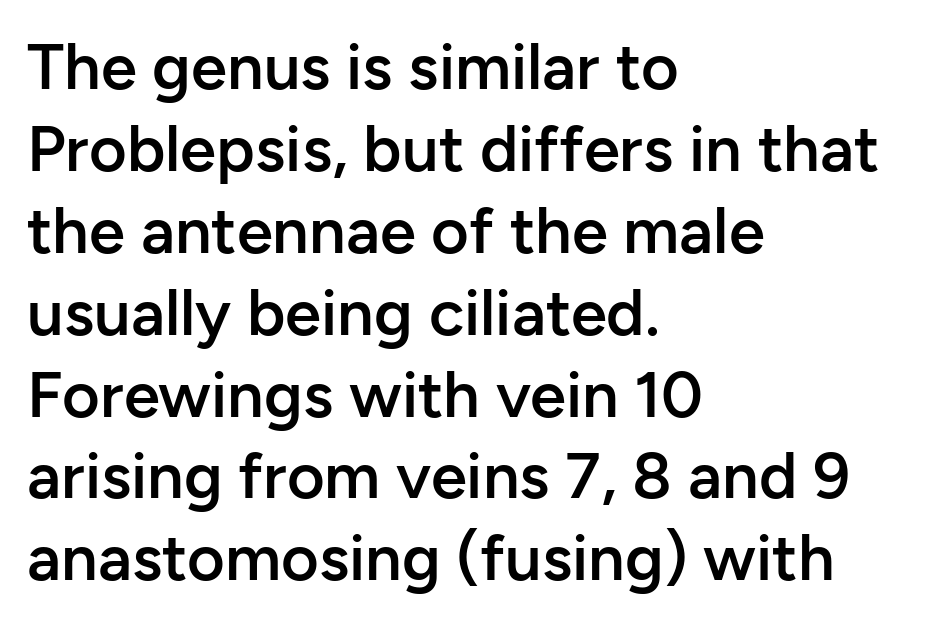
Posture: straight, roman, zero tilt. Font category for this specimen: sans-serif. In terms of leading, this rendering sits right in the middle. As a designer I'd log this as weight 600, semibold. The line texture is even and compact thanks to regular tracking. This sample has the flowing, uneven cadence of proportional lettering.
